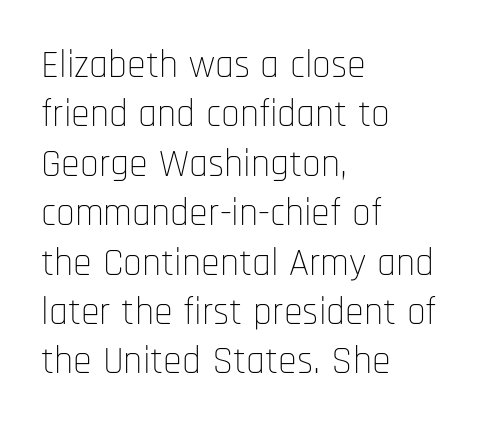
These lines are rendered in a variable-pitch font. Vertically, the passage feels balanced, rows spaced as you'd expect. Beneath every word, the page is bare. The glyphs in this specimen are sans serif. Unlike italic type, these characters show no tilt at all. The typesetter chose a ragged-right arrangement here.
